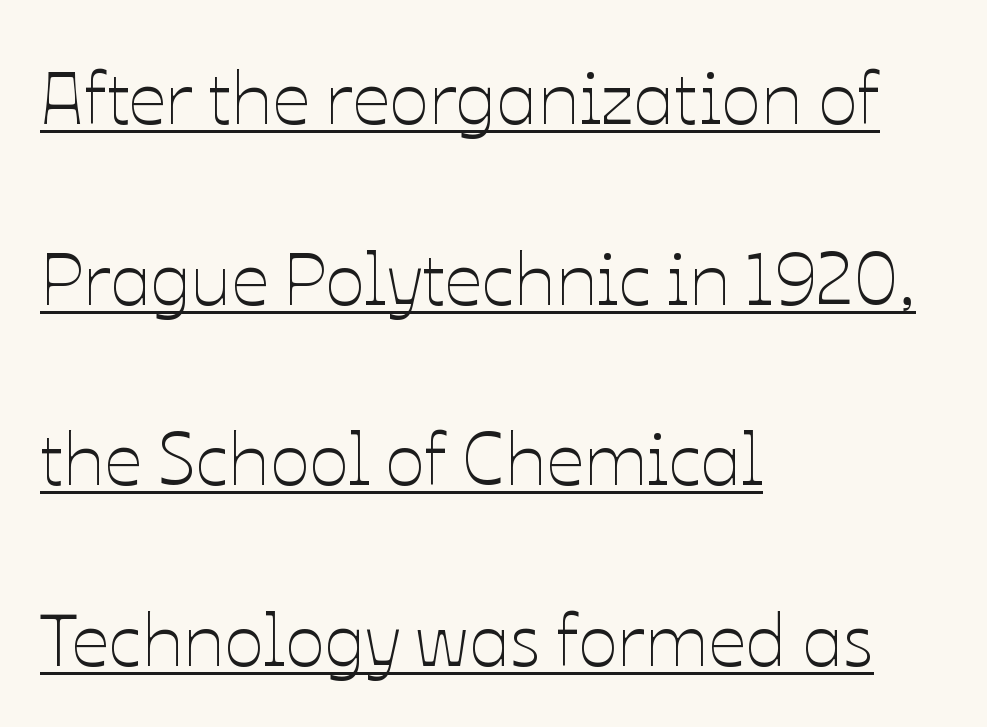
Q: Is the text bold? A: No.
Q: Is the text italic (slanted)? A: No, it is upright.
Q: Is the text underlined? A: Yes.
Q: How is the paragraph aligned? A: Left-aligned.
Q: Is the spacing between letters normal or unusually wide? A: Normal.
Q: Is the spacing between lines tight, normal or loose? A: Loose.
Q: Width (condensed, normal, or wide)? A: Normal.
Q: Stroke contrast? A: Low.
Q: x-height? A: Medium.
Q: Monospaced? A: No.
